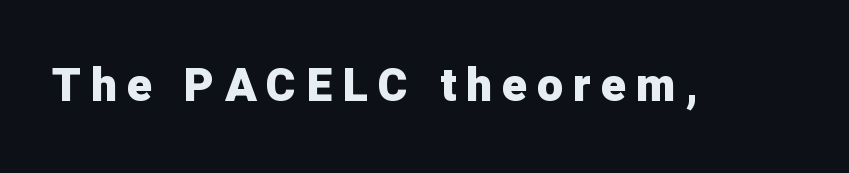
Display-style spreading of the glyphs; the letterfit is very open. Every letter is thick-stroked: bold, no question. To sum up the face: it is a sans, with no serifs. Unlike italic type, these characters show no tilt at all. Quick note: underline off.
